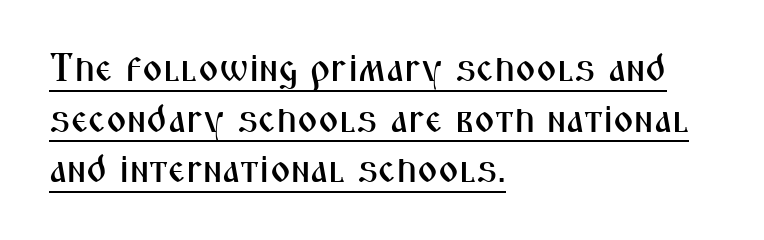
The image shows 39 px condensed sans-serif type, upright; set left-aligned, normal line spacing (1.3x), normal letter spacing, underlined; medium stroke contrast and a medium x-height.
